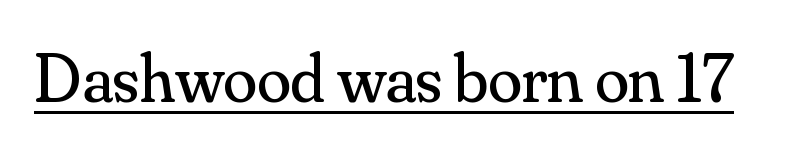
A continuous stroke trails under the words, as in a hyperlink. These glyphs show unthickened strokes, regular width or finer. Rendered with straight, roman letterforms. Tracking here is standard; glyphs follow each other at the usual distance. This rendering employs a face with finishing strokes, i.e., a serif. You could not count columns in this text — the font is proportionally spaced.
